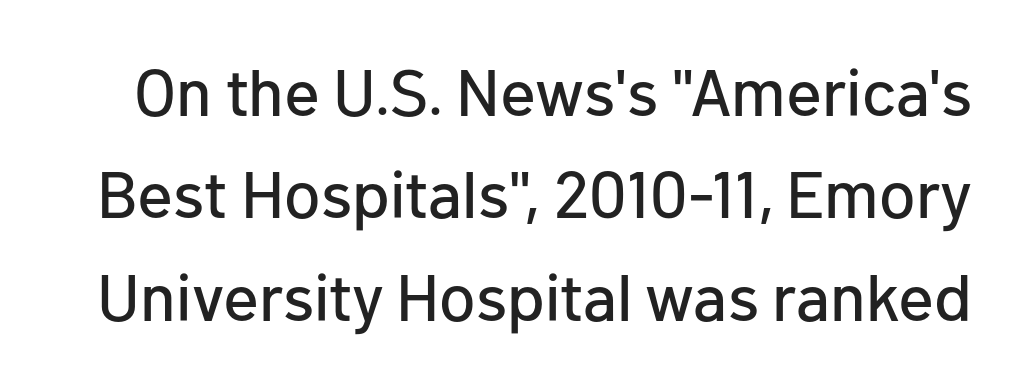
{"serif": "no", "italic": "no", "width": "normal", "stroke_contrast": "low", "x_height": "medium", "monospaced": "no", "underline": "no", "line_spacing": "normal", "line_spacing_ratio": 1.55, "letter_spacing": "normal", "letter_spacing_em": 0.0, "glyph_px": 66}
